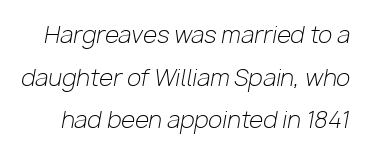
The image shows 23 px text type, italic (leaning right); set line spacing 1.85x, normal letter spacing, not underlined.
